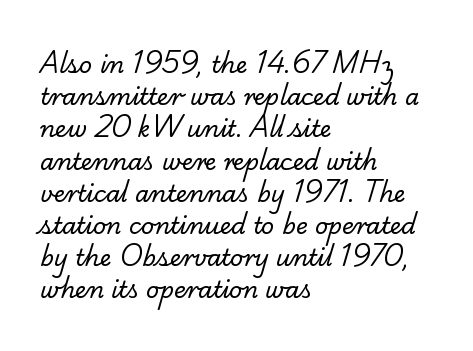
The line-height multiplier appears to be the usual default. The line texture is even and compact thanks to regular tracking. Compared with a typical body face, this is equally light or lighter still. The setting favours the left margin, as ordinary paragraphs usually do. The specimen omits any rule beneath the text block's lines.
